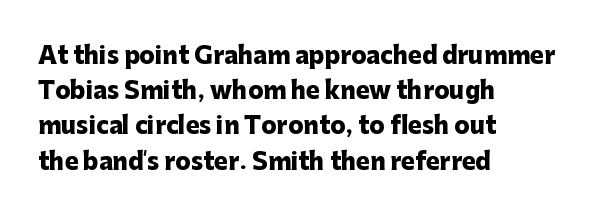
Each new line begins a customary step beneath the previous one. This rendering leaves character spacing at its baseline value. The lettering stays uniformly vertical, giving the passage a roman look. This rendering features lettering with no underline. A student would call this left alignment; a typographer would say flush left, rag right. Is the type bold? Yes — the strokes are clearly thick and heavy.
